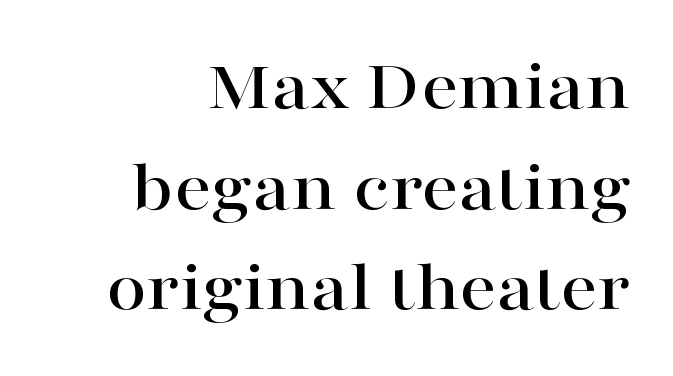
The horizontal fit of the characters is conventional and even. Is this a fixed-width face? No — the glyphs have proportional, varying widths. Summary of vertical rhythm: regular, with standard interline spacing. Notice how the stems are strictly vertical — no italics here.
